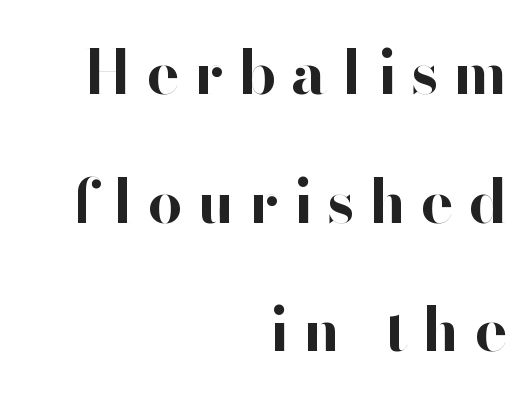
{"serif": "no", "italic": "no", "bold": "yes", "weight": "bold", "width": "normal", "stroke_contrast": "high", "x_height": "small", "monospaced": "no", "underline": "no", "align": "right", "line_spacing": "loose", "line_spacing_ratio": 2.11, "letter_spacing": "wide", "letter_spacing_em": 0.24, "glyph_px": 61}
